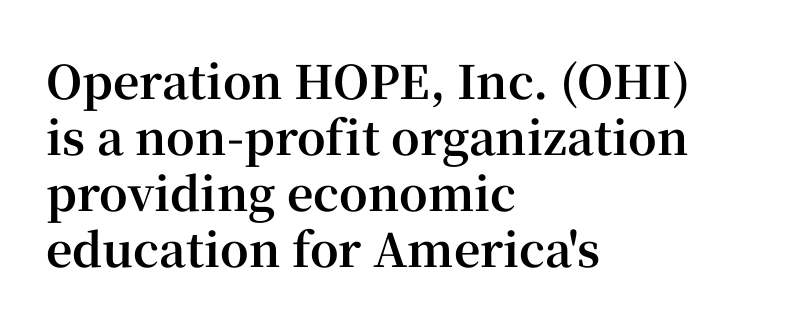
{"serif": "yes", "italic": "no", "bold": "yes", "weight": "bold", "width": "normal", "stroke_contrast": "high", "x_height": "medium", "monospaced": "no", "underline": "no", "align": "left", "line_spacing_ratio": 1.22, "letter_spacing": "normal", "letter_spacing_em": 0.0, "glyph_px": 46}
